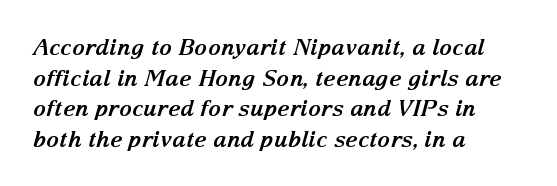
{"italic": "yes", "lean": "right", "slant_degrees": 15, "bold": "yes", "underline": "no", "align": "left", "line_spacing": "normal", "line_spacing_ratio": 1.39, "letter_spacing": "normal", "letter_spacing_em": 0.0, "glyph_px": 22}
